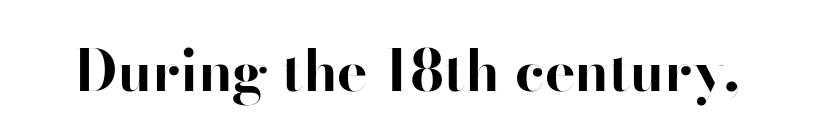
Look at the bottom of the vertical strokes: they stop flat, with no serifs. Ascenders rise straight up at ninety degrees. A bare baseline throughout the passage. Do the characters align in a grid? No, the font is proportional. Does extra space separate the letters? No, they use regular spacing.
